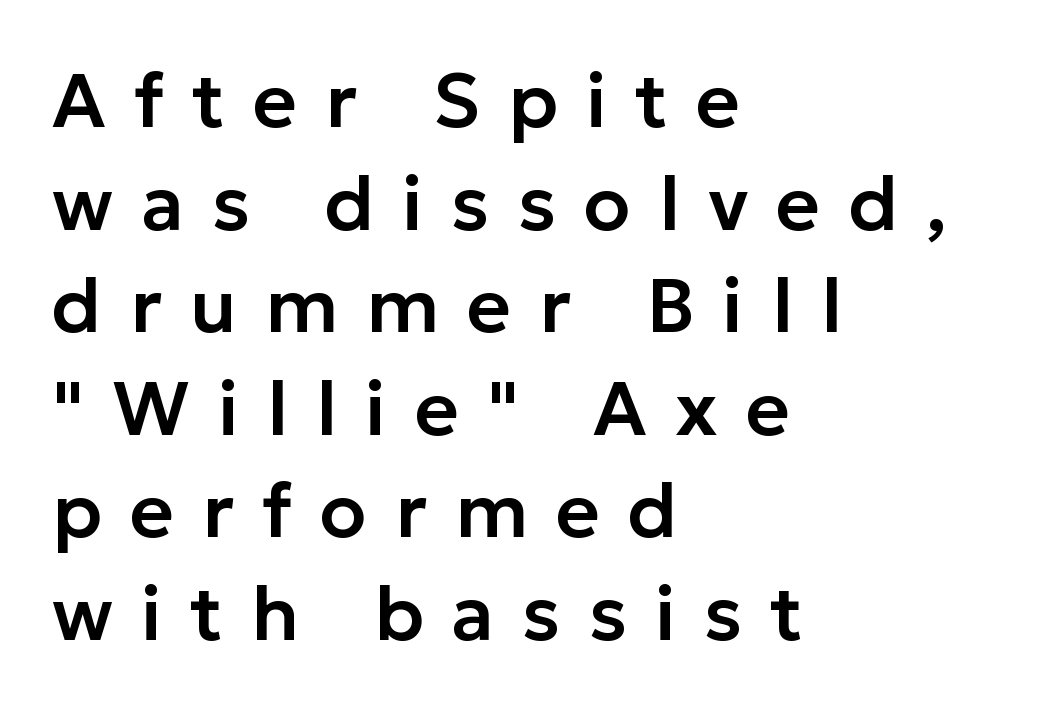
Q: Is the text italic (slanted)? A: No, it is upright.
Q: Is the typeface a serif or a sans-serif typeface? A: Sans-serif.
Q: Is the text underlined? A: No.
Q: How is the paragraph aligned? A: Left-aligned.
Q: Is the spacing between letters normal or unusually wide? A: Unusually wide.
Q: Is the spacing between lines tight, normal or loose? A: Normal.
Q: Width (condensed, normal, or wide)? A: Normal.
Q: Stroke contrast? A: Low.
Q: x-height? A: Medium.
Q: Monospaced? A: No.
